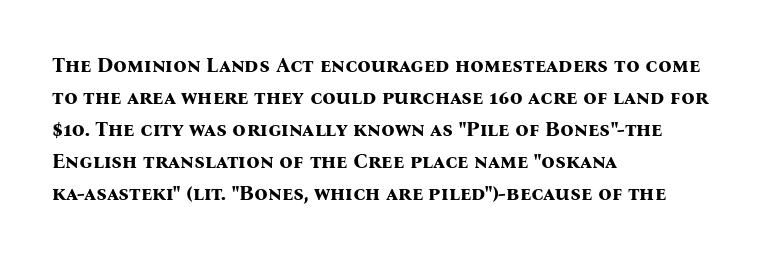
{"italic": "no", "bold": "yes", "underline": "no", "align": "left", "line_spacing": "normal", "line_spacing_ratio": 1.52, "letter_spacing": "normal", "letter_spacing_em": 0.0, "glyph_px": 21}
